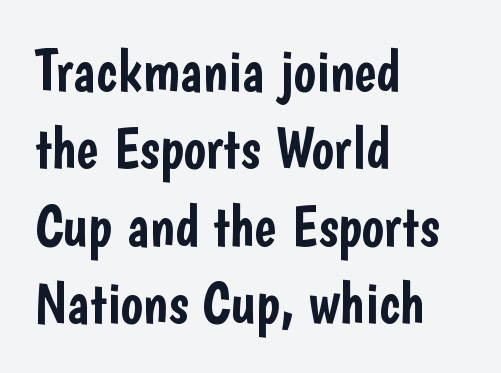
{"serif": "no", "italic": "no", "width": "condensed", "stroke_contrast": "low", "x_height": "medium", "monospaced": "no", "underline": "no", "align": "left", "line_spacing": "normal", "line_spacing_ratio": 1.31, "letter_spacing": "normal", "letter_spacing_em": 0.0, "glyph_px": 59}
